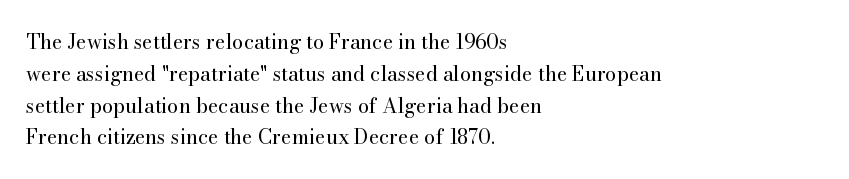
The image shows 20 px text type, upright; set left-aligned, normal line spacing (1.59x), normal letter spacing, not underlined.
